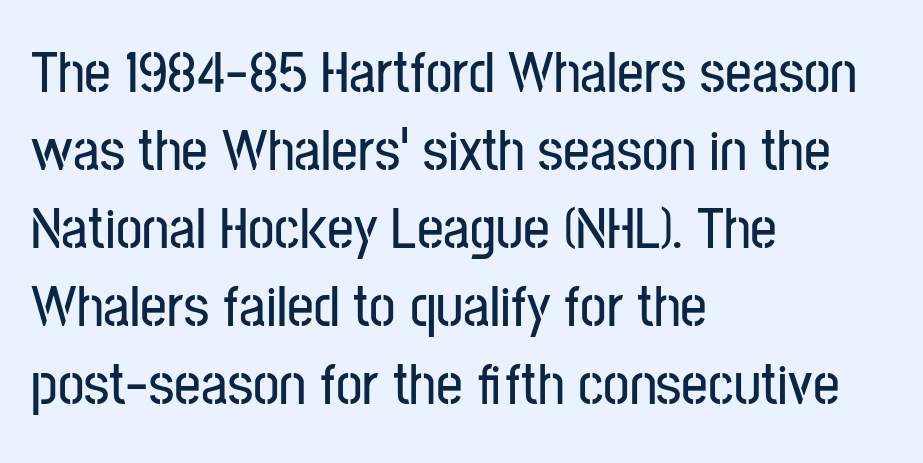
Q: Is the text italic (slanted)? A: No, it is upright.
Q: Is the typeface a serif or a sans-serif typeface? A: Sans-serif.
Q: Is the text underlined? A: No.
Q: How is the paragraph aligned? A: Left-aligned.
Q: Is the spacing between letters normal or unusually wide? A: Normal.
Q: Is the spacing between lines tight, normal or loose? A: Normal.
Q: Width (condensed, normal, or wide)? A: Condensed.
Q: Stroke contrast? A: Low.
Q: x-height? A: Medium.
Q: Monospaced? A: No.
